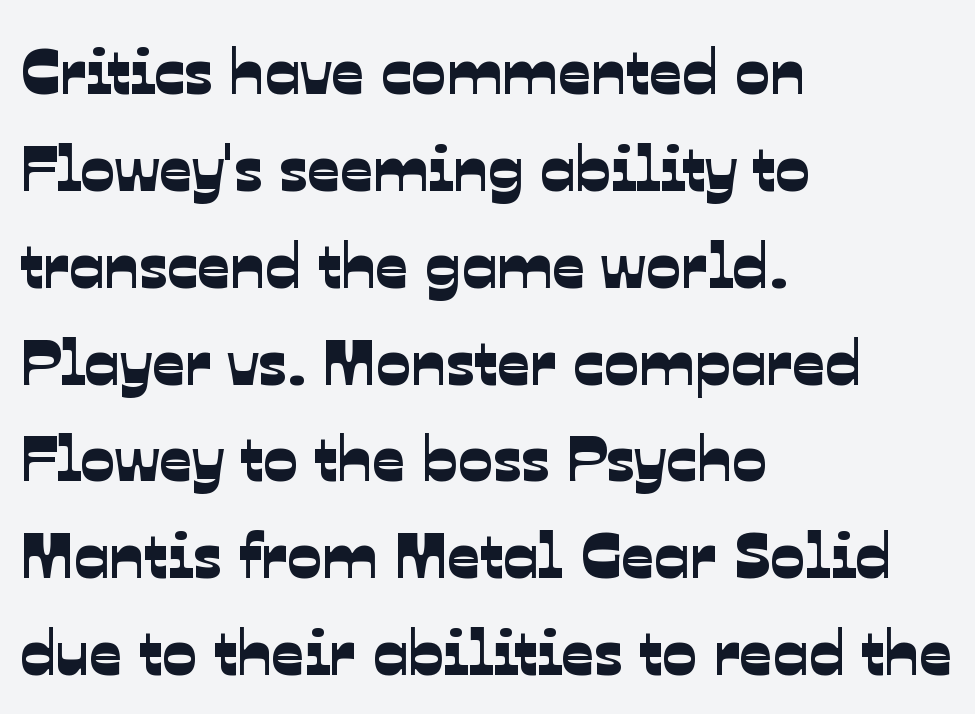
{"serif": "no", "width": "normal", "stroke_contrast": "low", "x_height": "medium", "monospaced": "no", "underline": "no", "align": "left", "line_spacing": "normal", "line_spacing_ratio": 1.49, "letter_spacing": "normal", "letter_spacing_em": 0.0, "glyph_px": 65}
